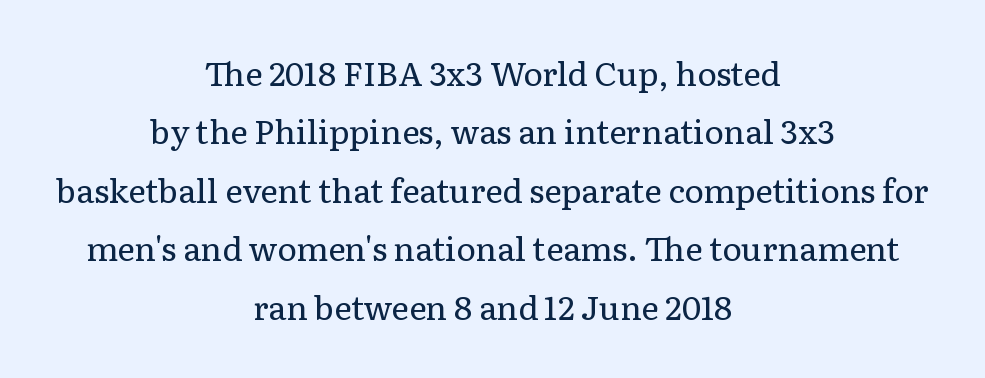
The image shows 33 px regular-weight serif type, upright; set centered, line spacing 1.77x, normal letter spacing, not underlined; low stroke contrast and a medium x-height.
